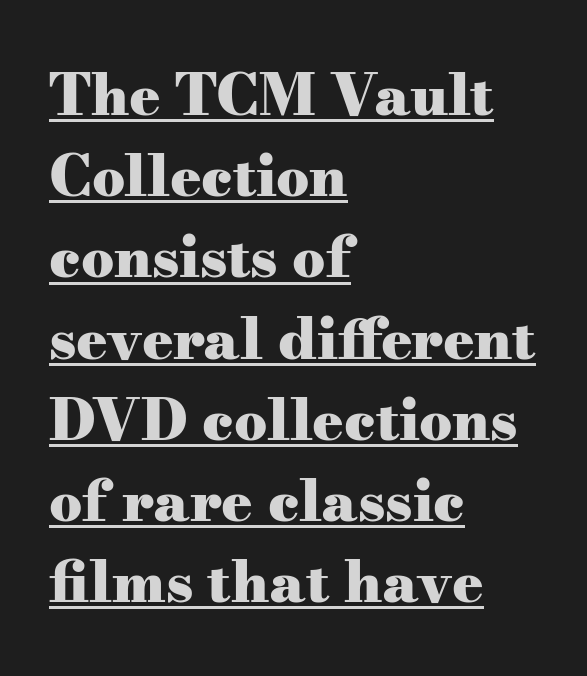
This rendering leaves character spacing at its baseline value. The characters look thick and weighty, a clear bold. These lines sit exactly where default settings would place them. In CSS terms this would be text-align: left.
